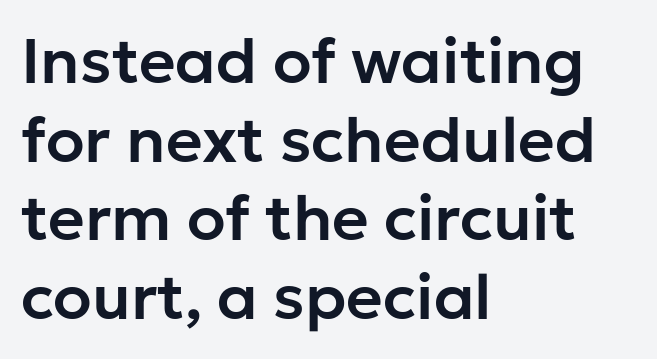
Q: Is the text italic (slanted)? A: No, it is upright.
Q: Is the typeface a serif or a sans-serif typeface? A: Sans-serif.
Q: Is the text underlined? A: No.
Q: How is the paragraph aligned? A: Left-aligned.
Q: Is the spacing between letters normal or unusually wide? A: Normal.
Q: Is the spacing between lines tight, normal or loose? A: Normal.
Q: Width (condensed, normal, or wide)? A: Normal.
Q: Stroke contrast? A: Low.
Q: x-height? A: Medium.
Q: Monospaced? A: No.
